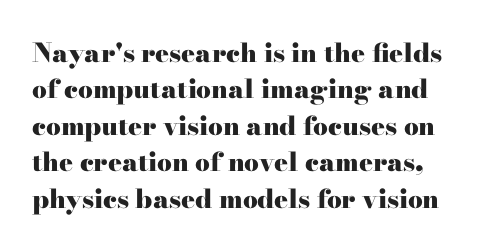
{"italic": "no", "bold": "yes", "underline": "no", "align": "left", "line_spacing": "normal", "line_spacing_ratio": 1.4, "letter_spacing": "normal", "letter_spacing_em": 0.0, "glyph_px": 26}
